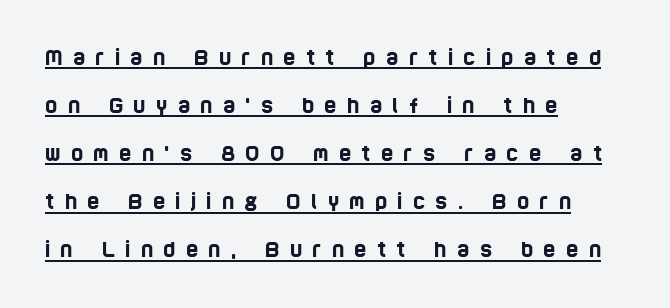
Q: Is the text underlined? A: Yes.
Q: How is the paragraph aligned? A: Left-aligned.
Q: Is the spacing between letters normal or unusually wide? A: Unusually wide.
Q: Is the spacing between lines tight, normal or loose? A: Loose.
